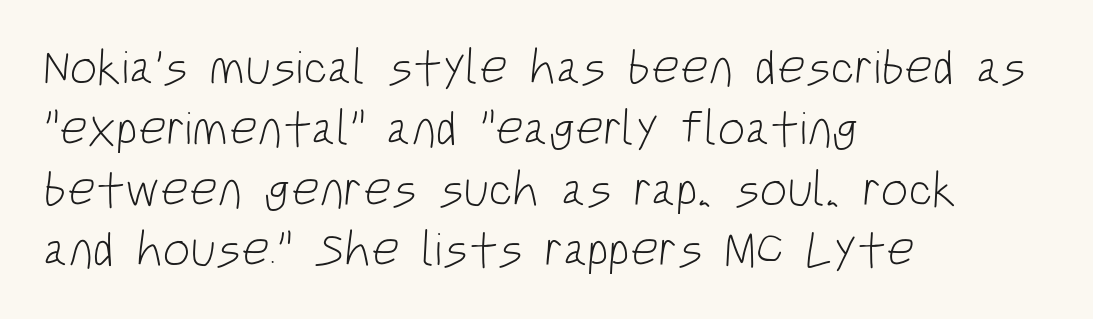
{"serif": "no", "bold": "no", "weight": "light", "width": "condensed", "stroke_contrast": "low", "x_height": "large", "monospaced": "no", "underline": "no", "align": "left", "line_spacing_ratio": 1.24, "letter_spacing": "normal", "letter_spacing_em": 0.0, "glyph_px": 49}
